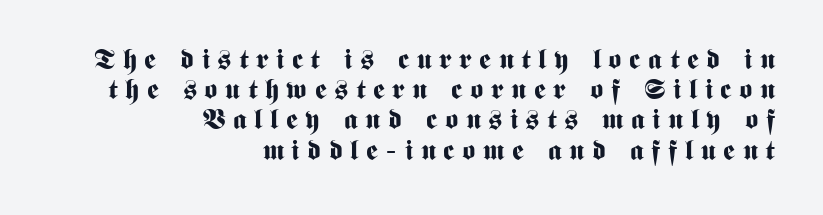
The image shows 28 px bold, condensed sans-serif type, upright; set right-aligned, tight line spacing (1.08x), unusually wide letter spacing (+0.27 em), not underlined; medium stroke contrast and a medium x-height.
